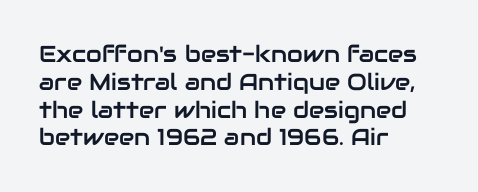
{"italic": "no", "underline": "no", "align": "left", "line_spacing_ratio": 1.21, "letter_spacing": "normal", "letter_spacing_em": 0.0, "glyph_px": 23}
